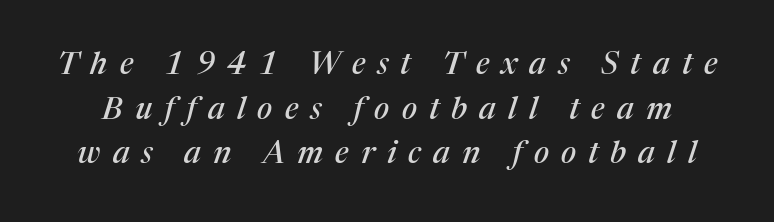
Compared with typical paragraphs, the rows here are spaced about the same. Observe the wide spacing: letters keep a clear distance from each other. Check under the words: just untouched page. Italic? Definitely — the glyphs are oblique. Varying glyph widths throughout — classic text-font behaviour. The text was rendered using a seriffed face with decorative stroke endings.
